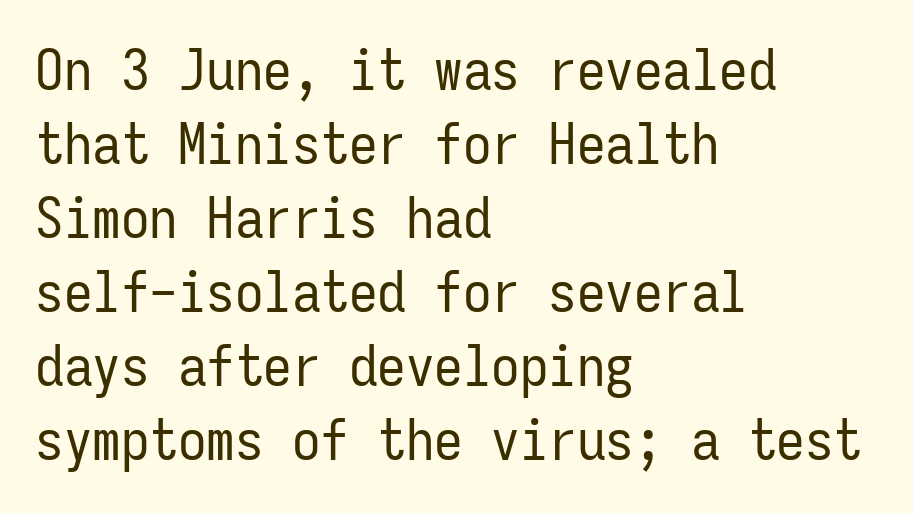
{"serif": "no", "italic": "no", "bold": "no", "weight": "regular", "width": "condensed", "stroke_contrast": "low", "x_height": "medium", "monospaced": "yes", "underline": "no", "align": "left", "line_spacing": "normal", "line_spacing_ratio": 1.3, "letter_spacing": "normal", "letter_spacing_em": 0.0, "glyph_px": 57}
